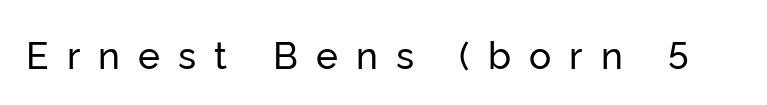
{"serif": "no", "italic": "no", "width": "normal", "stroke_contrast": "low", "x_height": "medium", "monospaced": "no", "underline": "no", "letter_spacing": "wide", "letter_spacing_em": 0.49, "glyph_px": 37}
